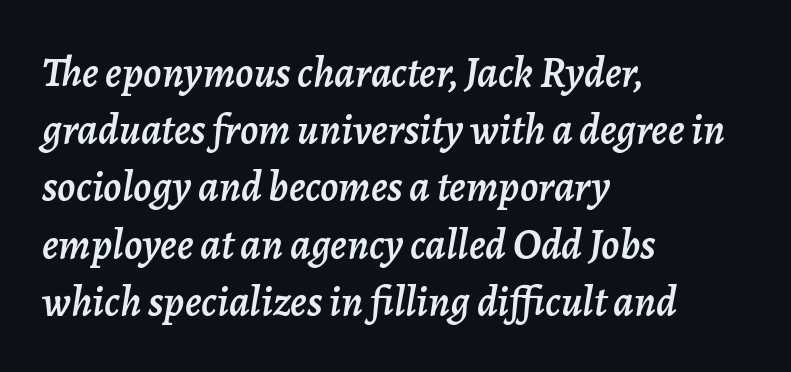
The image shows 43 px text type, italic (leaning right); set left-aligned, normal line spacing (1.33x), normal letter spacing, not underlined; low stroke contrast and a medium x-height.
